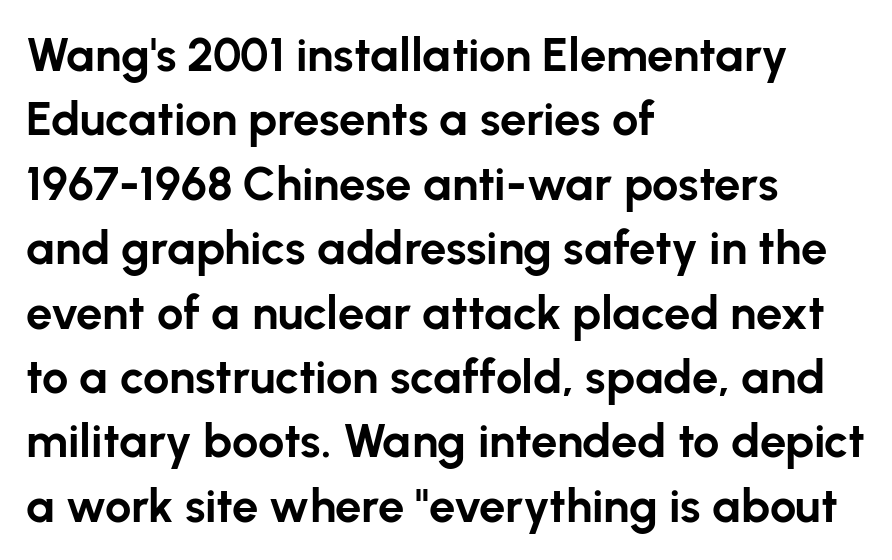
Designer's note — italics off, roman on. This rendering leaves character spacing at its baseline value. Each letter keeps its own natural width here, so spacing adapts to shape. Chunky letters — that's bold for sure. Typeset ragged right — the left edge is the straight one.
